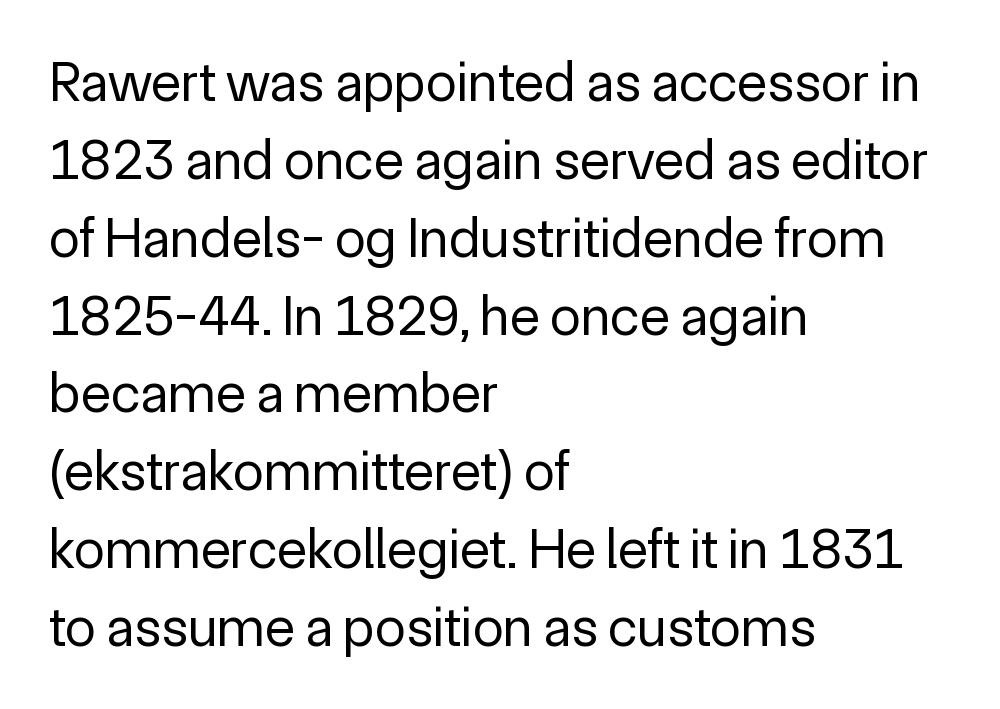
{"serif": "no", "italic": "no", "bold": "no", "weight": "regular", "width": "normal", "x_height": "medium", "monospaced": "no", "underline": "no", "align": "left", "line_spacing": "normal", "line_spacing_ratio": 1.39, "letter_spacing": "normal", "letter_spacing_em": 0.0, "glyph_px": 56}
